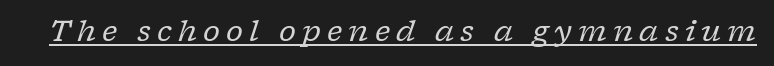
Q: Is the text bold? A: No.
Q: Is the text italic (slanted)? A: Yes, it leans right by about 17 degrees.
Q: Is the typeface a serif or a sans-serif typeface? A: Serif.
Q: Is the text underlined? A: Yes.
Q: Is the spacing between letters normal or unusually wide? A: Unusually wide.
Q: Width (condensed, normal, or wide)? A: Normal.
Q: Stroke contrast? A: Low.
Q: x-height? A: Medium.
Q: Monospaced? A: No.
